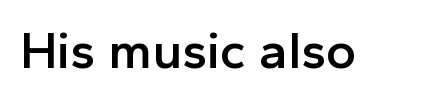
In terms of letterspacing, this is plain default setting. Nothing sits at the stroke ends, so this counts as sans-serif. This sample has the flowing, uneven cadence of proportional lettering. Decoration check: the copy has no underline. The font is running at a semibold setting, under full bold.
